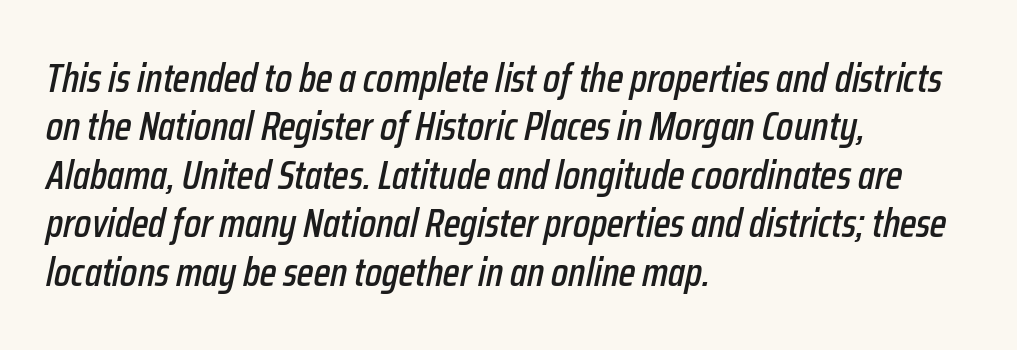
The image shows 40 px condensed type, italic (leaning right); set left-aligned, line spacing 1.21x, normal letter spacing, not underlined; low stroke contrast and a medium x-height.
